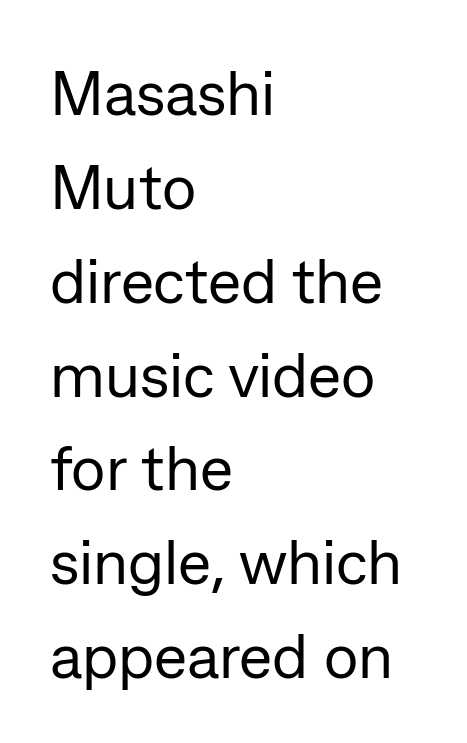
The image shows 63 px regular-weight sans-serif type, upright; set left-aligned, normal line spacing (1.49x), normal letter spacing, not underlined; low stroke contrast and a medium x-height.
